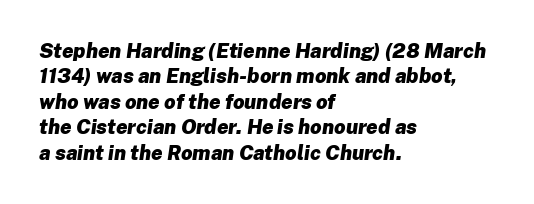
{"italic": "yes", "lean": "right", "slant_degrees": 8, "bold": "yes", "underline": "no", "align": "left", "line_spacing": "normal", "line_spacing_ratio": 1.27, "letter_spacing": "normal", "letter_spacing_em": 0.0, "glyph_px": 20}
